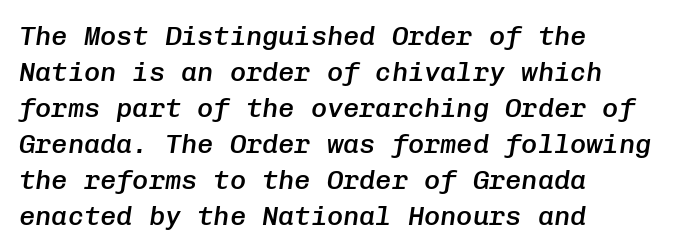
The image shows 27 px text type, italic (leaning right); set left-aligned, normal line spacing (1.33x), normal letter spacing, not underlined.
